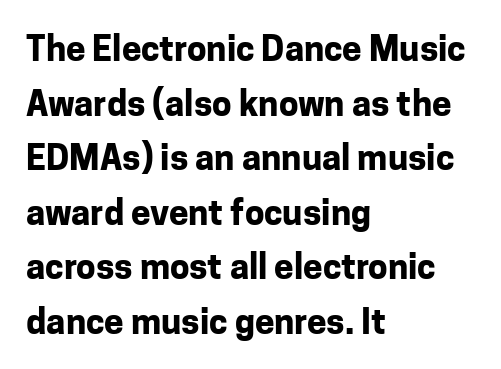
{"serif": "no", "italic": "no", "bold": "yes", "weight": "bold", "width": "normal", "stroke_contrast": "low", "x_height": "medium", "monospaced": "no", "underline": "no", "align": "left", "line_spacing": "normal", "line_spacing_ratio": 1.56, "letter_spacing": "normal", "letter_spacing_em": 0.0, "glyph_px": 35}
